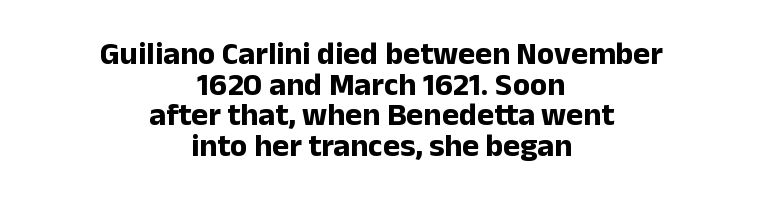
Q: Is the text bold? A: Yes.
Q: Is the text italic (slanted)? A: No, it is upright.
Q: Is the typeface a serif or a sans-serif typeface? A: Sans-serif.
Q: Is the text underlined? A: No.
Q: How is the paragraph aligned? A: Centered.
Q: Is the spacing between letters normal or unusually wide? A: Normal.
Q: Is the spacing between lines tight, normal or loose? A: Tight.
Q: Width (condensed, normal, or wide)? A: Normal.
Q: Stroke contrast? A: Low.
Q: x-height? A: Medium.
Q: Monospaced? A: No.
